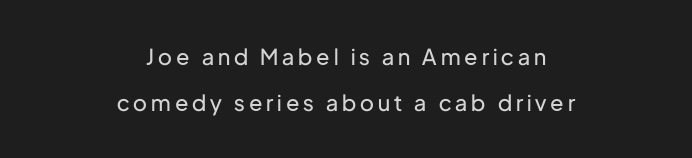
Q: Is the text bold? A: No.
Q: Is the text italic (slanted)? A: No, it is upright.
Q: Is the text underlined? A: No.
Q: How is the paragraph aligned? A: Centered.
Q: Is the spacing between lines tight, normal or loose? A: Loose.
